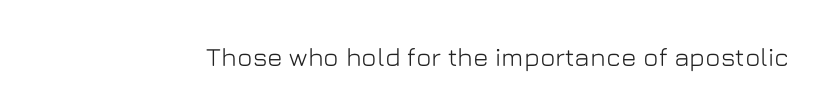
The image shows 26 px text type, upright; set normal letter spacing, not underlined.
